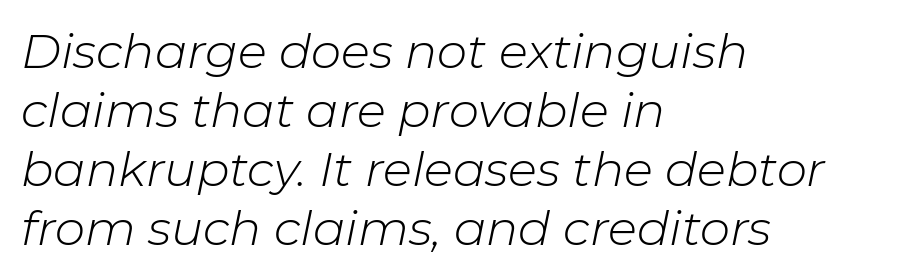
The image shows 48 px light type, italic (leaning right); set left-aligned, line spacing 1.23x, normal letter spacing, not underlined; low stroke contrast and a medium x-height.
